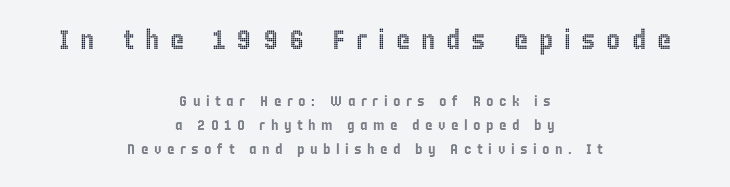
The passage shown is not underscored anywhere. Between one letter and the next there's a generous, obvious gap. Which chunk is bigger? The first one — the top block dwarfs the bottom. Upright lettering throughout. Honestly, the row spacing looks completely unremarkable.
